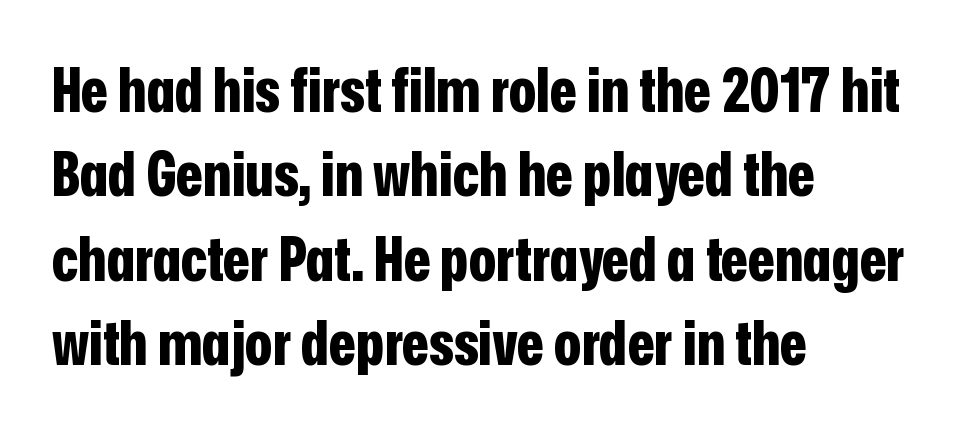
The image shows 62 px bold, condensed sans-serif type, upright; set left-aligned, normal line spacing (1.36x), normal letter spacing, not underlined; low stroke contrast and a medium x-height.
